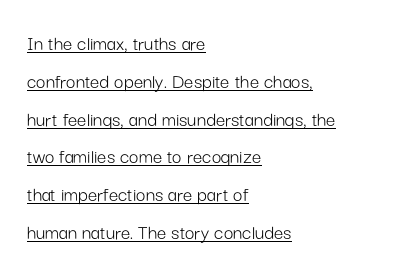
Is the letter spacing exaggerated? No — it looks like the ordinary default. The letters look calm and open, with moderate or lighter stems. In terms of posture, this sample is upright. Is the block centered? No — it sits flush against the left margin.
